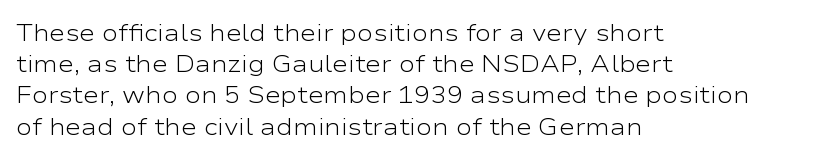
{"italic": "no", "bold": "no", "underline": "no", "align": "left", "line_spacing": "normal", "line_spacing_ratio": 1.3, "letter_spacing": "normal", "letter_spacing_em": 0.0, "glyph_px": 24}
